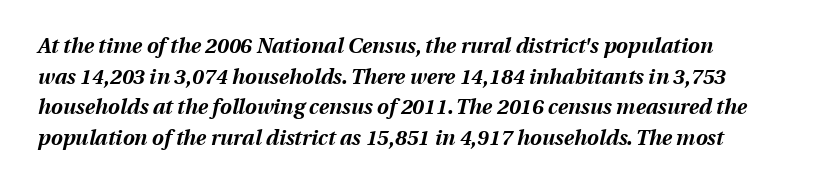
Q: Is the text bold? A: Yes.
Q: Is the text italic (slanted)? A: Yes, it leans right by about 13 degrees.
Q: Is the text underlined? A: No.
Q: Is the spacing between letters normal or unusually wide? A: Normal.
Q: Is the spacing between lines tight, normal or loose? A: Normal.
